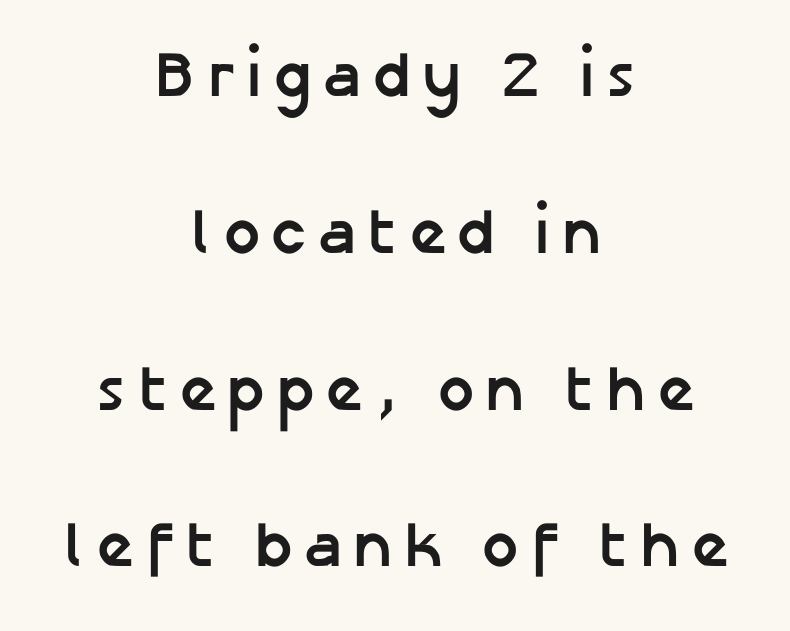
Q: Is the text bold? A: Yes.
Q: Is the text italic (slanted)? A: No, it is upright.
Q: Is the typeface a serif or a sans-serif typeface? A: Sans-serif.
Q: Is the text underlined? A: No.
Q: How is the paragraph aligned? A: Centered.
Q: Is the spacing between lines tight, normal or loose? A: Loose.
Q: Width (condensed, normal, or wide)? A: Normal.
Q: Stroke contrast? A: Low.
Q: x-height? A: Medium.
Q: Monospaced? A: No.
